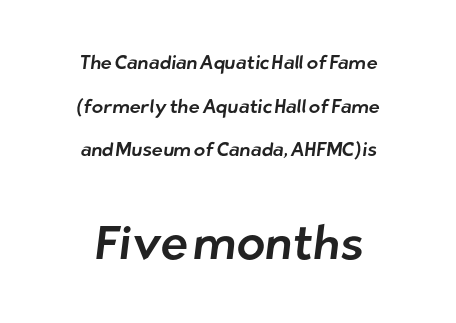
Descenders are the only things crossing below the line. The face used here is proportionally spaced, like ordinary book or web type. Leading is clearly above the norm, producing a sparse column. Visually the block forms a symmetrical silhouette, jagged on both flanks. To sum up the face: it is a sans, with no serifs.
